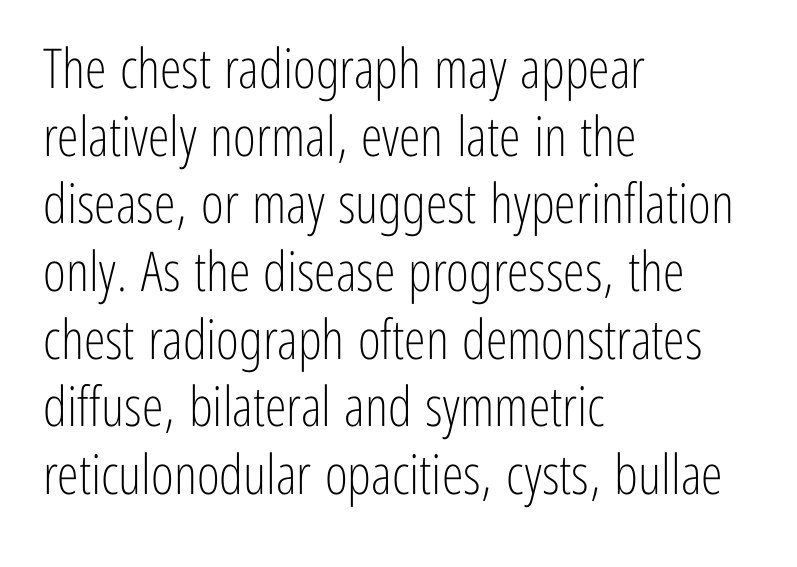
Note the varied advance widths — an 'i' is clearly narrower than an 'm'. Tracking value appears to be zero — textbook default spacing. On a weight scale, this lands at 450 or below. A classic flush-left, rag-right setting is used for this passage. The typeface chosen for these lines omits serifs.
